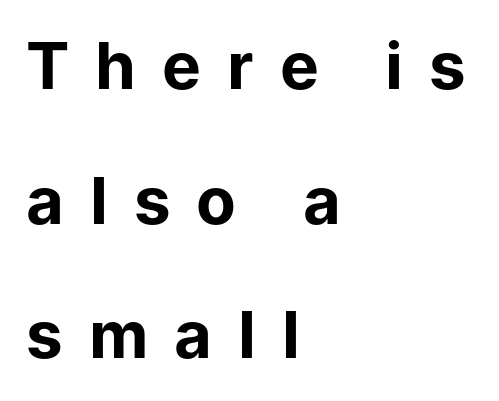
Q: Is the text bold? A: Yes.
Q: Is the text italic (slanted)? A: No, it is upright.
Q: Is the typeface a serif or a sans-serif typeface? A: Sans-serif.
Q: Is the text underlined? A: No.
Q: How is the paragraph aligned? A: Left-aligned.
Q: Is the spacing between letters normal or unusually wide? A: Unusually wide.
Q: Is the spacing between lines tight, normal or loose? A: Loose.
Q: Width (condensed, normal, or wide)? A: Normal.
Q: Stroke contrast? A: Low.
Q: x-height? A: Medium.
Q: Monospaced? A: No.
